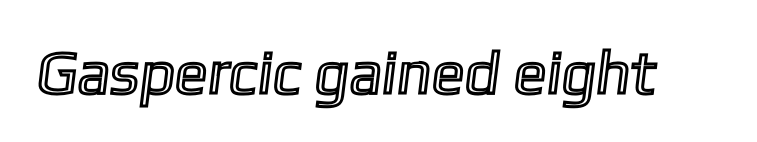
{"width": "normal", "x_height": "medium", "monospaced": "no", "underline": "no", "letter_spacing": "normal", "letter_spacing_em": 0.0, "glyph_px": 61}
